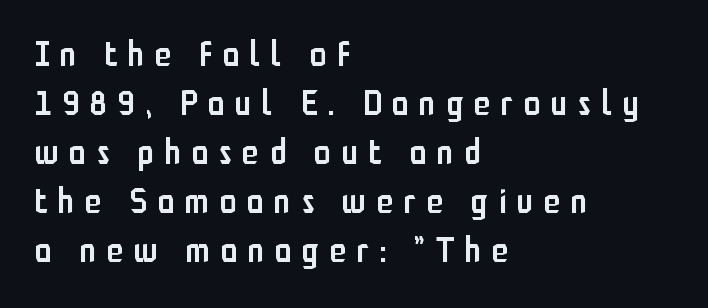
Q: Is the text bold? A: Semi-bold.
Q: Is the text italic (slanted)? A: No, it is upright.
Q: Is the typeface a serif or a sans-serif typeface? A: Sans-serif.
Q: Is the text underlined? A: No.
Q: How is the paragraph aligned? A: Left-aligned.
Q: Is the spacing between letters normal or unusually wide? A: Unusually wide.
Q: Is the spacing between lines tight, normal or loose? A: Normal.
Q: Width (condensed, normal, or wide)? A: Condensed.
Q: Stroke contrast? A: Low.
Q: x-height? A: Medium.
Q: Monospaced? A: No.
